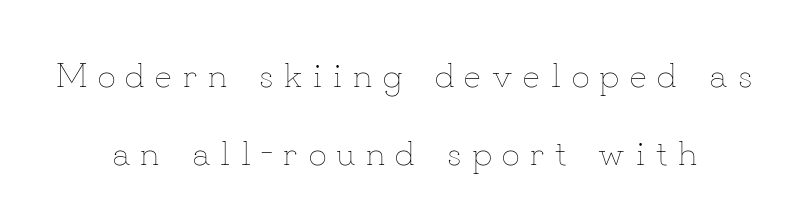
Q: Is the text bold? A: No.
Q: Is the text italic (slanted)? A: No, it is upright.
Q: Is the text underlined? A: No.
Q: Is the spacing between letters normal or unusually wide? A: Unusually wide.
Q: Is the spacing between lines tight, normal or loose? A: Loose.
Q: Width (condensed, normal, or wide)? A: Normal.
Q: Stroke contrast? A: Low.
Q: x-height? A: Small.
Q: Monospaced? A: No.
